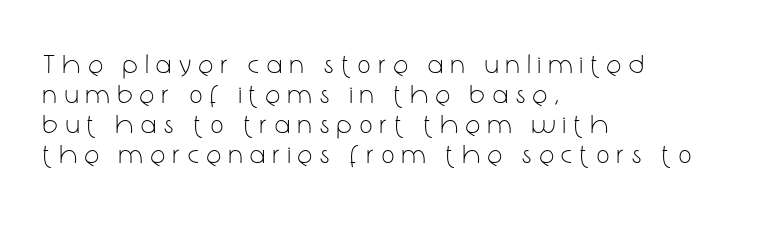
The weight would be labelled regular, book, light, or lighter still. Observe the wide spacing: letters keep a clear distance from each other. The typesetter chose a ragged-right arrangement here. Honestly, there is no underline to notice here at all.
